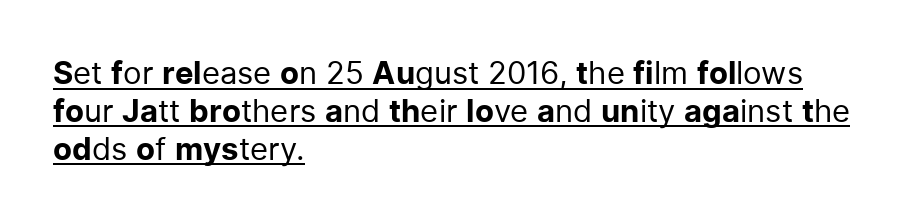
The image shows 31 px regular-weight sans-serif type, upright; set left-aligned, line spacing 1.22x, normal letter spacing, underlined; low stroke contrast and a medium x-height.
